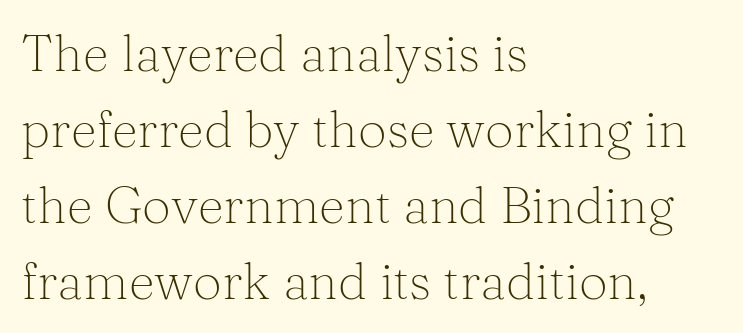
Q: Is the text bold? A: No.
Q: Is the text italic (slanted)? A: No, it is upright.
Q: Is the typeface a serif or a sans-serif typeface? A: Serif.
Q: Is the text underlined? A: No.
Q: How is the paragraph aligned? A: Left-aligned.
Q: Is the spacing between letters normal or unusually wide? A: Normal.
Q: Is the spacing between lines tight, normal or loose? A: Normal.
Q: Width (condensed, normal, or wide)? A: Normal.
Q: Stroke contrast? A: Medium.
Q: x-height? A: Medium.
Q: Monospaced? A: No.
